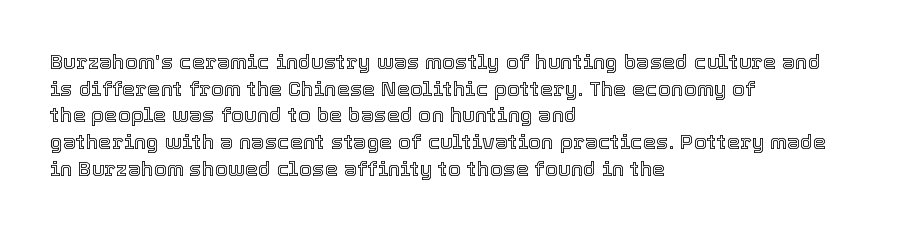
The image shows 21 px text type, upright; set left-aligned, normal line spacing (1.27x), normal letter spacing, not underlined.
